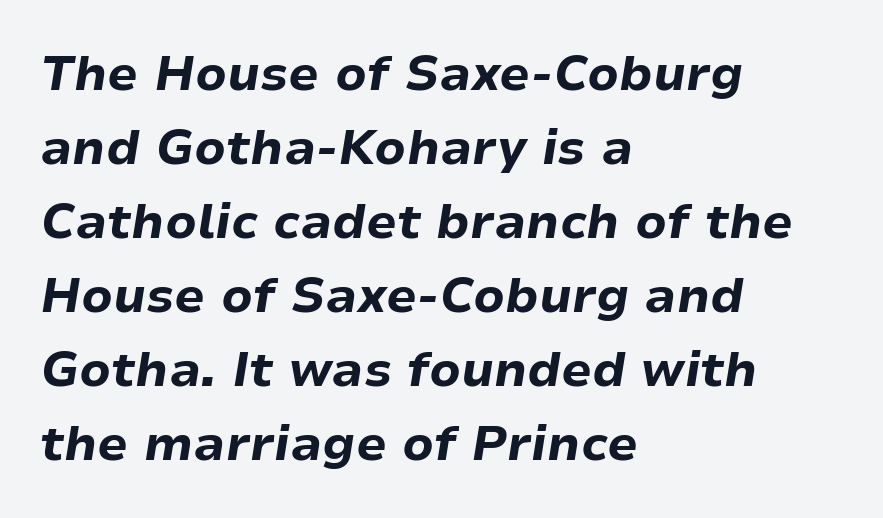
The image shows 49 px bold type, italic (leaning right); set left-aligned, normal line spacing (1.51x), normal letter spacing, not underlined; low stroke contrast and a medium x-height.
